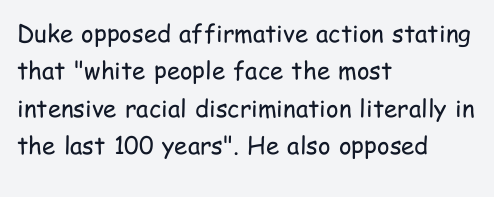
{"italic": "no", "bold": "no", "underline": "no", "align": "left", "line_spacing": "normal", "line_spacing_ratio": 1.56, "letter_spacing": "normal", "letter_spacing_em": 0.0, "glyph_px": 24}
